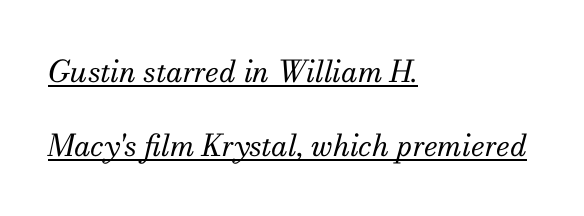
Stem width sits at or under what a default text font uses. You could fit nearly another row in the gap between these rows. Decoration check: the copy is underlined. Short and long lines alike share a common starting point at left.
